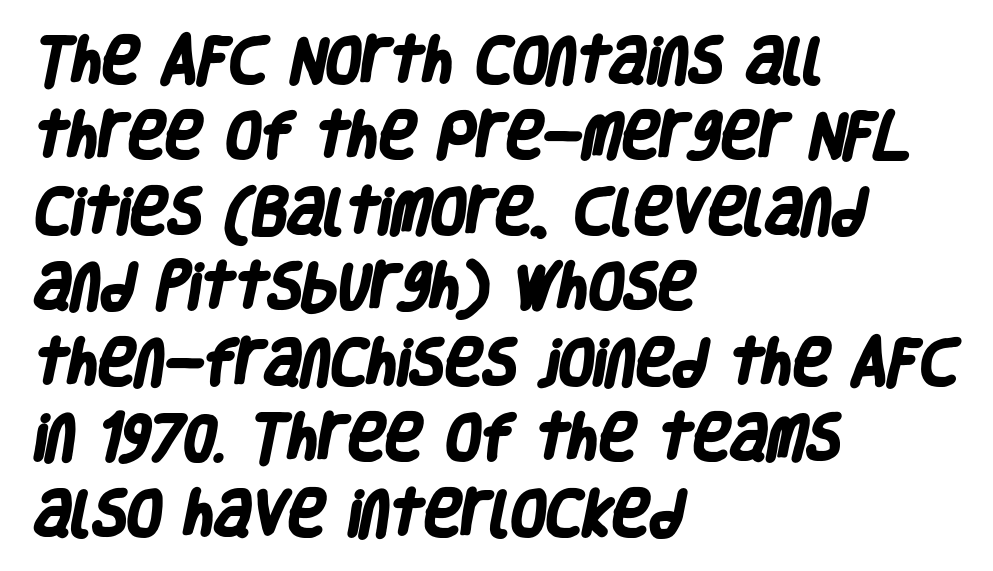
Does the type have serifs? No, each stem ends abruptly. The passage shown is emphatically bold. Compared with typical paragraphs, the rows here are spaced about the same. These lines keep a tight, regular rhythm from letter to letter.
